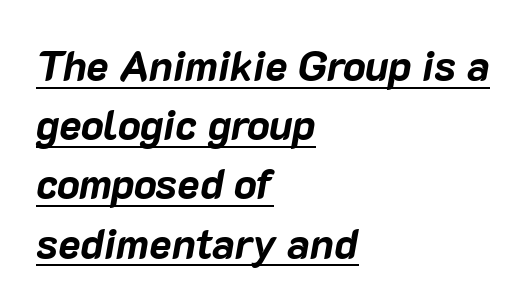
Is this a fixed-width face? No — the glyphs have proportional, varying widths. The text block is weighted toward the left margin, trailing off unevenly rightward. Vertical spacing — default. This rendering features underlined lettering.
